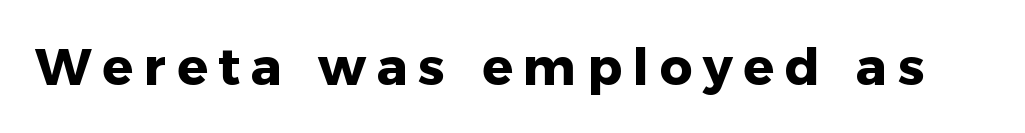
Q: Is the text bold? A: Yes.
Q: Is the text italic (slanted)? A: No, it is upright.
Q: Is the typeface a serif or a sans-serif typeface? A: Sans-serif.
Q: Is the text underlined? A: No.
Q: Is the spacing between letters normal or unusually wide? A: Unusually wide.
Q: Width (condensed, normal, or wide)? A: Normal.
Q: Stroke contrast? A: Low.
Q: x-height? A: Medium.
Q: Monospaced? A: No.
